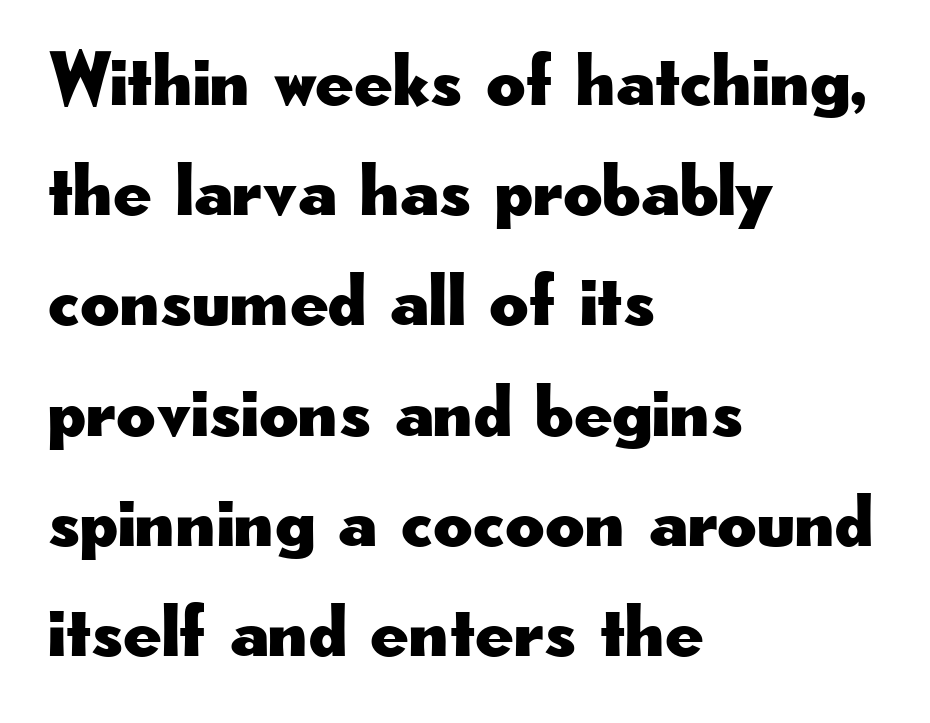
{"serif": "no", "italic": "no", "width": "wide", "stroke_contrast": "low", "x_height": "small", "monospaced": "no", "underline": "no", "align": "left", "line_spacing": "normal", "line_spacing_ratio": 1.45, "letter_spacing": "normal", "letter_spacing_em": 0.0, "glyph_px": 76}
